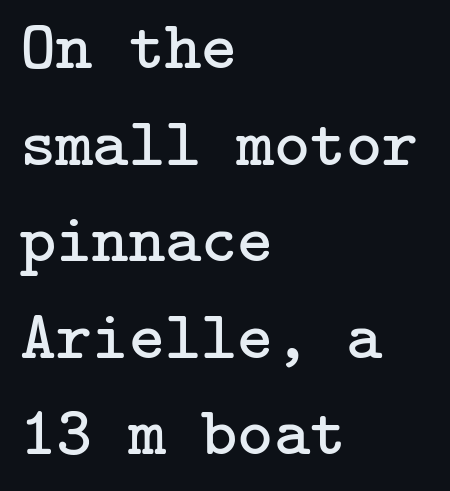
Is this a heavy cut? Hardly; it is regular or lighter. Between one letter and the next there's only the usual sliver of space. Nope, not italic — everything's standing straight. Leftover space on each line is placed entirely after the last word. Stroke terminals: seriffed. Regarding leading, the lines here are spaced in the standard way.
